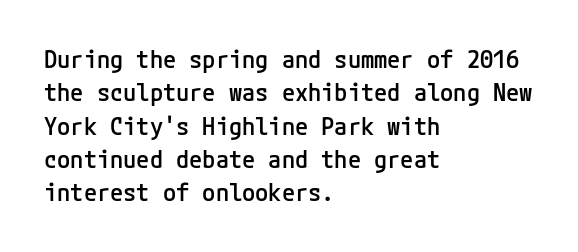
Q: Is the text bold? A: Semi-bold.
Q: Is the text italic (slanted)? A: No, it is upright.
Q: Is the text underlined? A: No.
Q: How is the paragraph aligned? A: Left-aligned.
Q: Is the spacing between letters normal or unusually wide? A: Normal.
Q: Is the spacing between lines tight, normal or loose? A: Normal.
